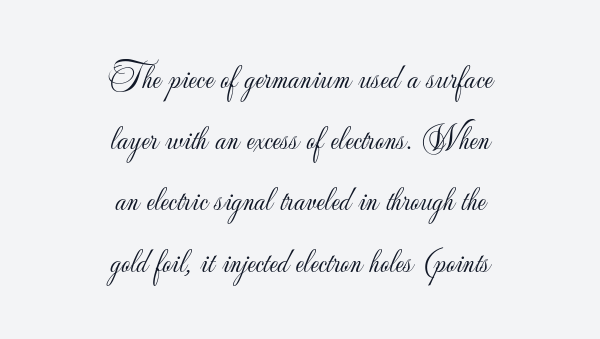
Q: Is the text bold? A: No.
Q: Is the text italic (slanted)? A: Yes.
Q: Is the typeface a serif or a sans-serif typeface? A: Sans-serif.
Q: Is the text underlined? A: No.
Q: How is the paragraph aligned? A: Centered.
Q: Is the spacing between letters normal or unusually wide? A: Normal.
Q: Width (condensed, normal, or wide)? A: Normal.
Q: Stroke contrast? A: Low.
Q: x-height? A: Small.
Q: Monospaced? A: No.
